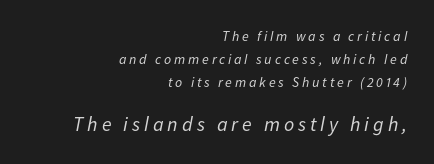
The image shows 20 px text type, italic (leaning right); set right-aligned, normal line spacing (1.65x), unusually wide letter spacing (+0.2 em), not underlined; the second (bottom) block is 1.43x larger.
